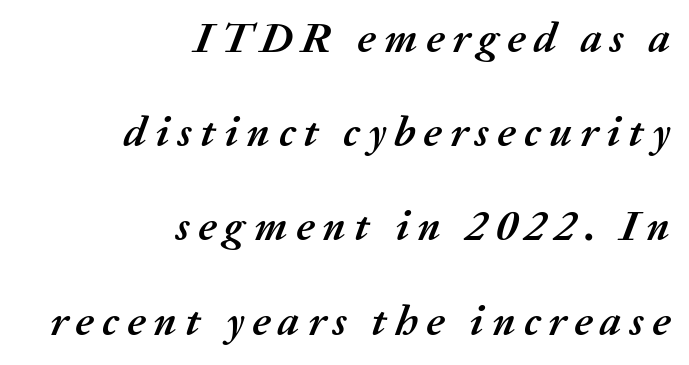
The image shows 43 px semibold type, italic (leaning right); set right-aligned, loose line spacing (2.19x), not underlined; medium stroke contrast and a medium x-height.
